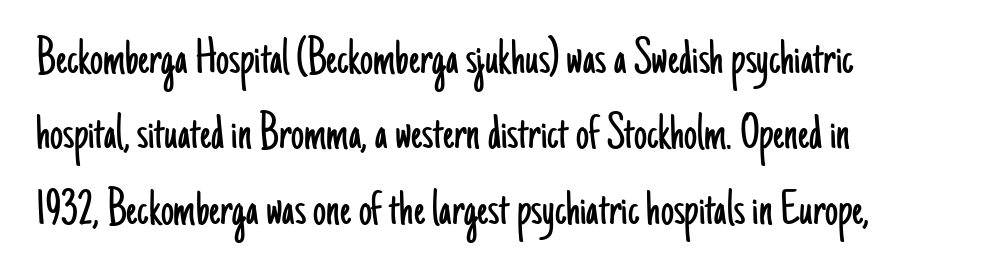
{"serif": "no", "italic": "no", "bold": "no", "weight": "light", "width": "condensed", "stroke_contrast": "low", "x_height": "small", "monospaced": "no", "underline": "no", "align": "left", "line_spacing": "normal", "line_spacing_ratio": 1.45, "letter_spacing": "normal", "letter_spacing_em": 0.0, "glyph_px": 52}
